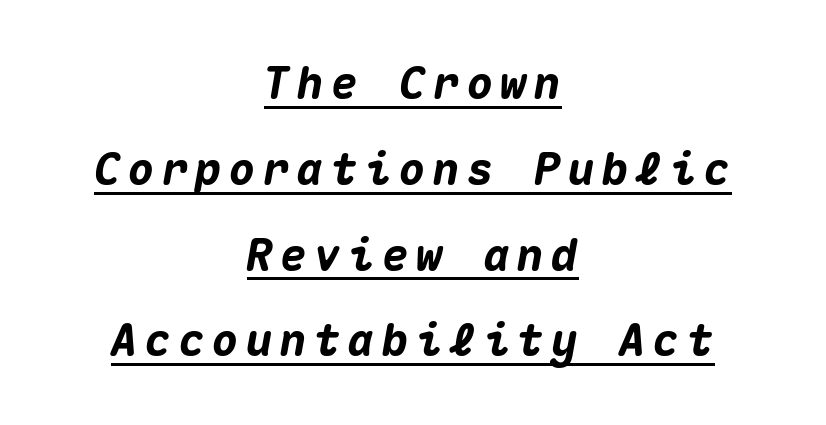
Q: Is the text bold? A: Yes.
Q: Is the text italic (slanted)? A: Yes, it leans right by about 10 degrees.
Q: Is the text underlined? A: Yes.
Q: How is the paragraph aligned? A: Centered.
Q: Is the spacing between lines tight, normal or loose? A: Loose.
Q: Width (condensed, normal, or wide)? A: Normal.
Q: Stroke contrast? A: Medium.
Q: x-height? A: Medium.
Q: Monospaced? A: Yes.
